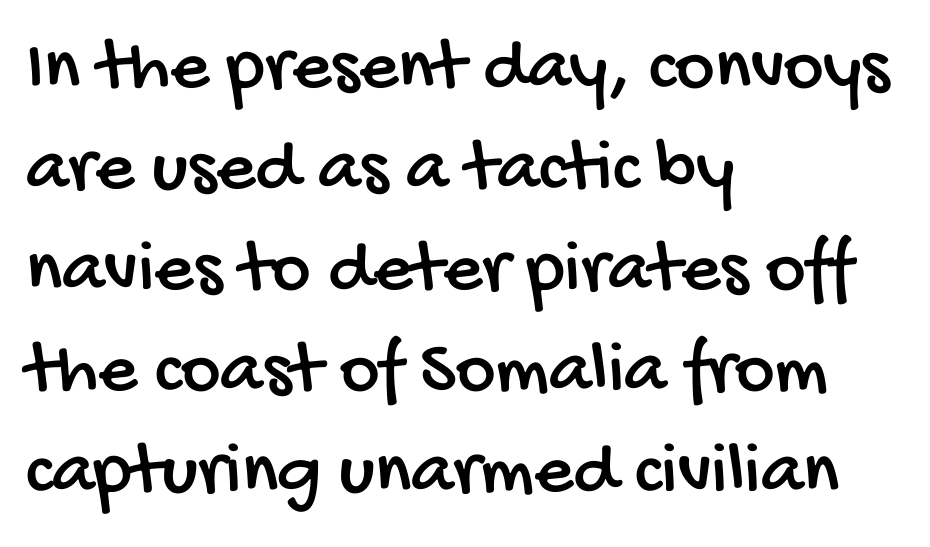
Q: Is the typeface a serif or a sans-serif typeface? A: Sans-serif.
Q: Is the text underlined? A: No.
Q: How is the paragraph aligned? A: Left-aligned.
Q: Is the spacing between letters normal or unusually wide? A: Normal.
Q: Is the spacing between lines tight, normal or loose? A: Normal.
Q: Width (condensed, normal, or wide)? A: Condensed.
Q: Stroke contrast? A: Low.
Q: x-height? A: Large.
Q: Monospaced? A: No.
